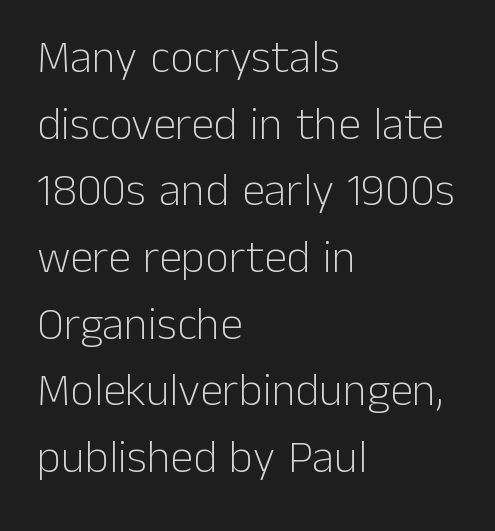
Q: Is the text bold? A: No.
Q: Is the text italic (slanted)? A: No, it is upright.
Q: Is the typeface a serif or a sans-serif typeface? A: Sans-serif.
Q: Is the text underlined? A: No.
Q: How is the paragraph aligned? A: Left-aligned.
Q: Is the spacing between letters normal or unusually wide? A: Normal.
Q: Is the spacing between lines tight, normal or loose? A: Normal.
Q: Width (condensed, normal, or wide)? A: Normal.
Q: Stroke contrast? A: Low.
Q: x-height? A: Medium.
Q: Monospaced? A: No.
